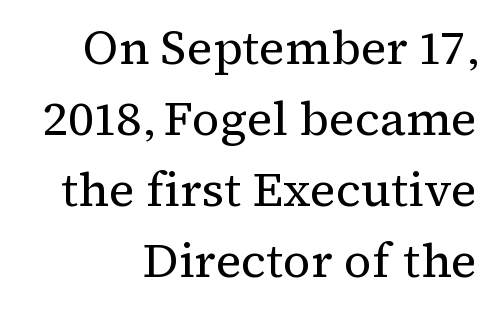
How would I describe the line gaps? Plain and ordinary. You can tell from the footed stems that serif type was used. This sample has the flowing, uneven cadence of proportional lettering. Where is the straight margin? On the right. The specimen omits any rule beneath the text block's lines. The lettering holds an erect, upright posture throughout.
